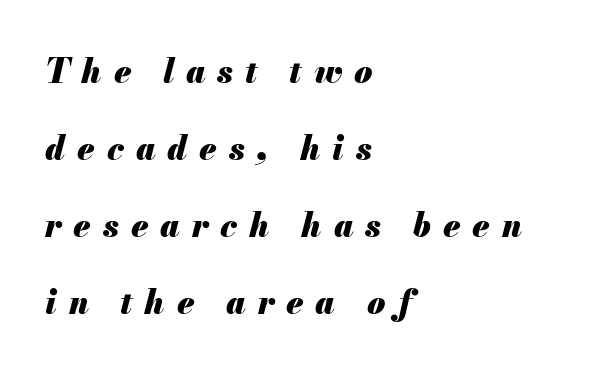
Q: Is the text bold? A: Yes.
Q: Is the text italic (slanted)? A: Yes, it leans right by about 13 degrees.
Q: Is the text underlined? A: No.
Q: How is the paragraph aligned? A: Left-aligned.
Q: Is the spacing between letters normal or unusually wide? A: Unusually wide.
Q: Is the spacing between lines tight, normal or loose? A: Loose.
Q: Width (condensed, normal, or wide)? A: Normal.
Q: Stroke contrast? A: Medium.
Q: x-height? A: Small.
Q: Monospaced? A: No.
